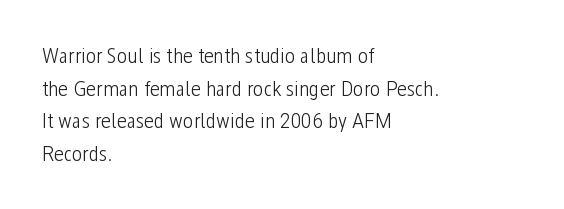
Q: Is the text bold? A: No.
Q: Is the text italic (slanted)? A: No, it is upright.
Q: Is the text underlined? A: No.
Q: How is the paragraph aligned? A: Left-aligned.
Q: Is the spacing between letters normal or unusually wide? A: Normal.
Q: Is the spacing between lines tight, normal or loose? A: Normal.
